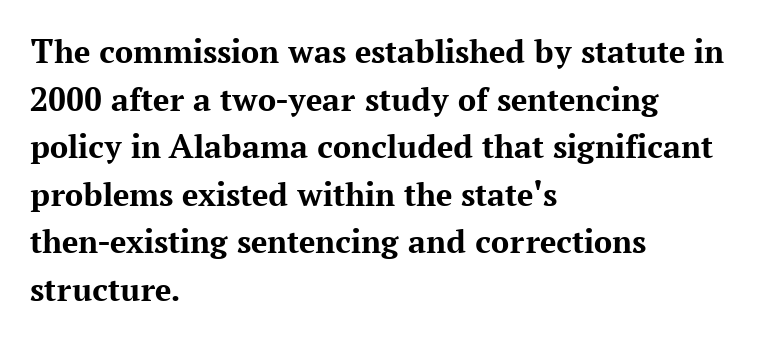
Q: Is the text bold? A: Yes.
Q: Is the text italic (slanted)? A: No, it is upright.
Q: Is the typeface a serif or a sans-serif typeface? A: Serif.
Q: Is the text underlined? A: No.
Q: How is the paragraph aligned? A: Left-aligned.
Q: Is the spacing between letters normal or unusually wide? A: Normal.
Q: Is the spacing between lines tight, normal or loose? A: Normal.
Q: Width (condensed, normal, or wide)? A: Normal.
Q: Stroke contrast? A: Medium.
Q: x-height? A: Medium.
Q: Monospaced? A: No.
